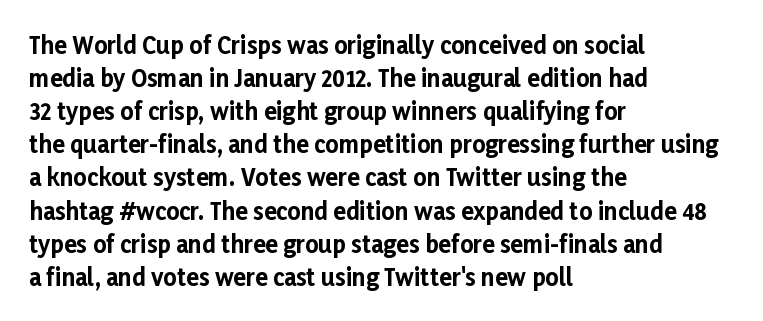
This sample keeps an unexceptional amount of space between lines. Strokes here are thick enough to call this a true bold. A student would call this left alignment; a typographer would say flush left, rag right. You can tell it's not italic because the verticals are truly vertical.
